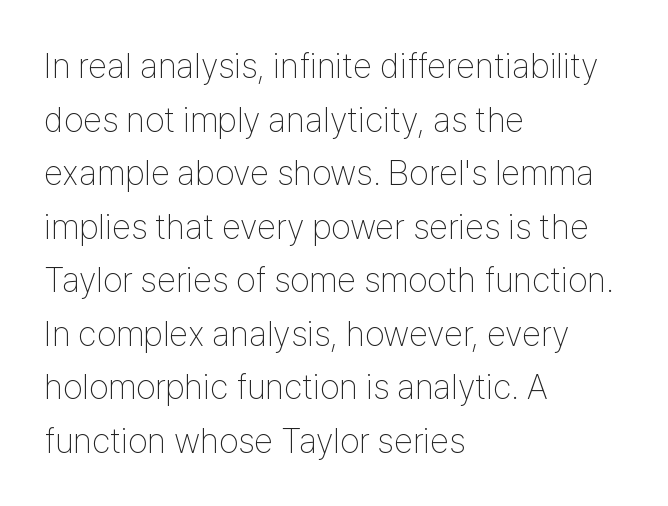
Looks like regular typesetting: each glyph gets only the width it needs. This is the regular roman posture of the typeface. Between one letter and the next there's only the usual sliver of space. Is the type heavy? It reads as light-to-regular instead. Unmarked baselines from the first word to the last.
